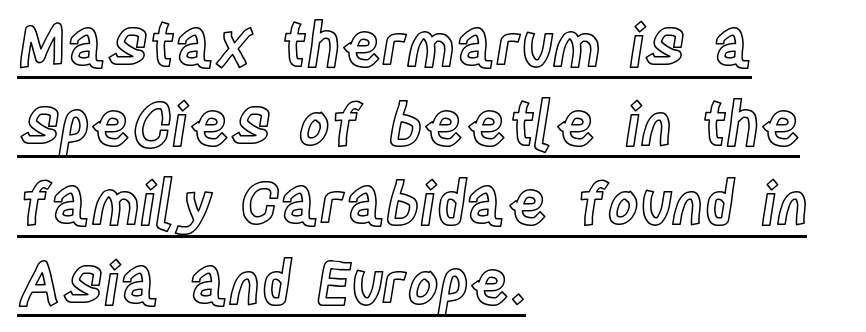
{"width": "condensed", "x_height": "large", "monospaced": "no", "underline": "yes", "align": "left", "line_spacing": "normal", "line_spacing_ratio": 1.32, "letter_spacing": "normal", "letter_spacing_em": 0.0, "glyph_px": 60}
